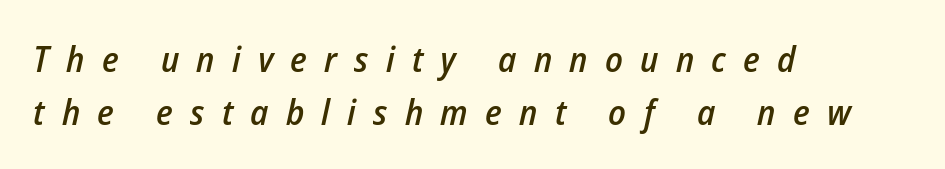
The image shows 36 px semibold, condensed type, italic (leaning right); set left-aligned, normal line spacing (1.46x), unusually wide letter spacing (+0.48 em), not underlined; low stroke contrast and a medium x-height.
